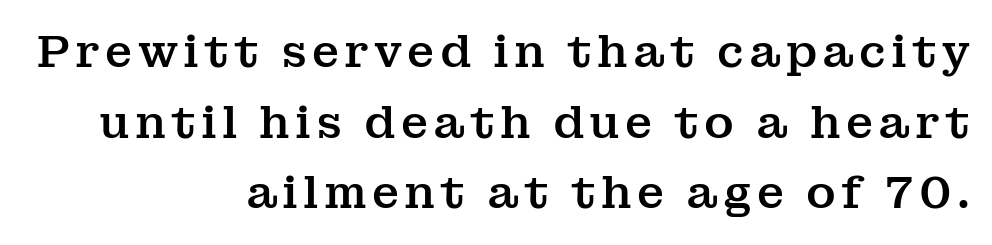
Q: Is the text italic (slanted)? A: No, it is upright.
Q: Is the typeface a serif or a sans-serif typeface? A: Serif.
Q: Is the text underlined? A: No.
Q: How is the paragraph aligned? A: Right-aligned.
Q: Is the spacing between lines tight, normal or loose? A: Normal.
Q: Width (condensed, normal, or wide)? A: Normal.
Q: Stroke contrast? A: Medium.
Q: x-height? A: Medium.
Q: Monospaced? A: No.
